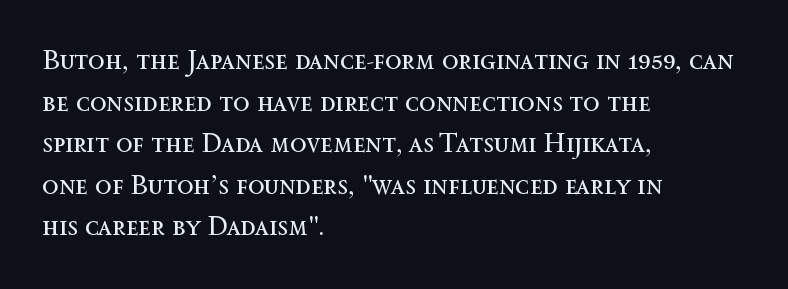
This sample uses an upright cut, with every glyph sitting square on the baseline. Lines of text with bare space underneath. The setting favours the left margin, as ordinary paragraphs usually do. Leading: standard. The typesetting does not lean heavy: it is not bold. You could call the tracking neutral — neither tight nor loose.
